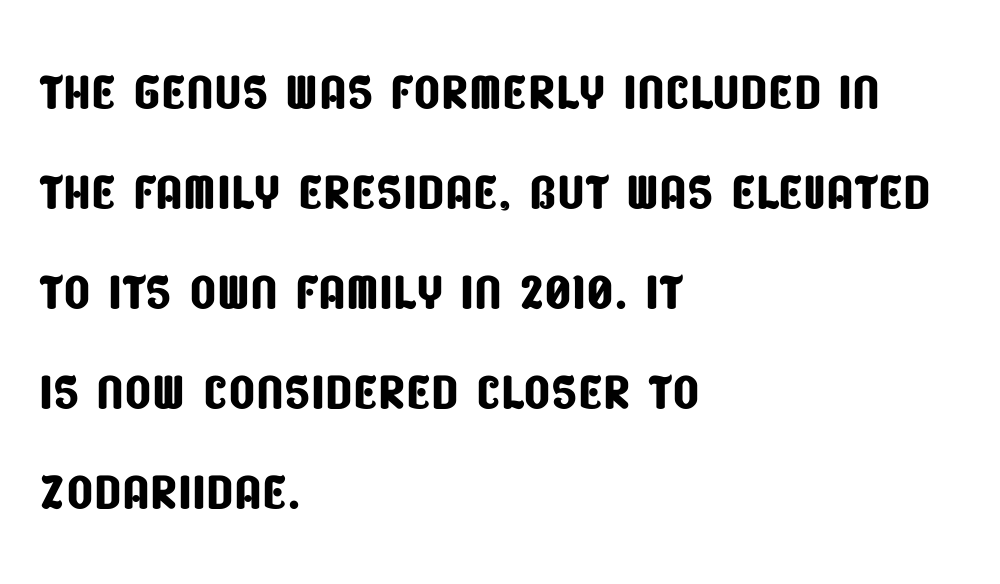
Q: Is the typeface a serif or a sans-serif typeface? A: Sans-serif.
Q: Is the text underlined? A: No.
Q: How is the paragraph aligned? A: Left-aligned.
Q: Is the spacing between letters normal or unusually wide? A: Normal.
Q: Is the spacing between lines tight, normal or loose? A: Normal.
Q: Width (condensed, normal, or wide)? A: Condensed.
Q: Stroke contrast? A: Low.
Q: x-height? A: Large.
Q: Monospaced? A: No.
